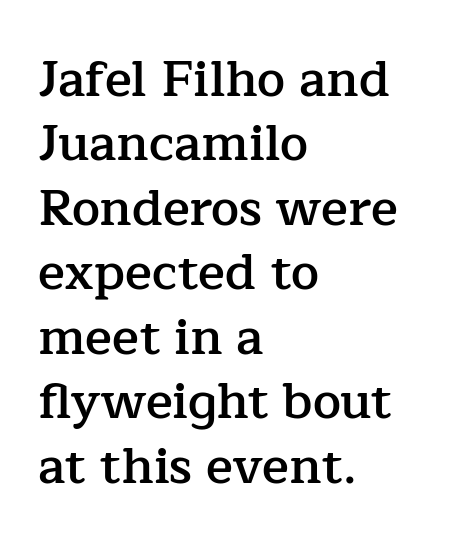
{"serif": "yes", "italic": "no", "bold": "semi", "weight": "semibold", "width": "normal", "stroke_contrast": "low", "x_height": "medium", "monospaced": "no", "underline": "no", "align": "left", "line_spacing": "normal", "line_spacing_ratio": 1.29, "letter_spacing": "normal", "letter_spacing_em": 0.0, "glyph_px": 50}
